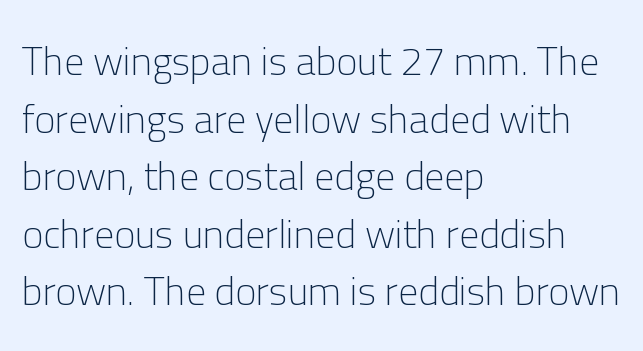
Vertically, the passage feels balanced, rows spaced as you'd expect. This is sans-serif lettering, the kind often seen on screens and signage. The letters sit at their default tracking, neither squeezed nor spread. Posture: straight, roman, zero tilt.
